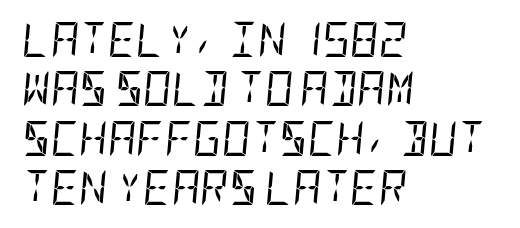
The image shows 35 px regular-weight, condensed type, italic (leaning right); set left-aligned, normal line spacing (1.41x), normal letter spacing, not underlined; low stroke contrast and a large x-height.
